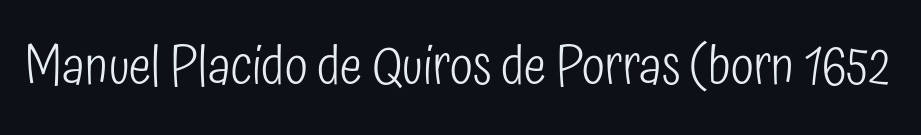
{"serif": "no", "italic": "no", "bold": "no", "weight": "light", "width": "condensed", "stroke_contrast": "low", "x_height": "medium", "monospaced": "no", "underline": "no", "letter_spacing": "normal", "letter_spacing_em": 0.0, "glyph_px": 53}
